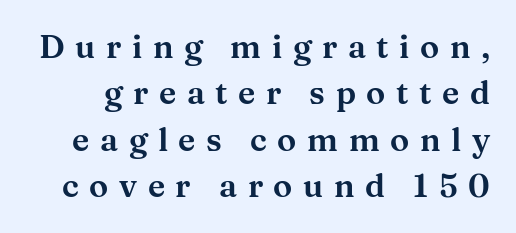
Q: Is the text italic (slanted)? A: No, it is upright.
Q: Is the typeface a serif or a sans-serif typeface? A: Serif.
Q: Is the text underlined? A: No.
Q: Is the spacing between letters normal or unusually wide? A: Unusually wide.
Q: Is the spacing between lines tight, normal or loose? A: Normal.
Q: Width (condensed, normal, or wide)? A: Wide.
Q: Stroke contrast? A: Medium.
Q: x-height? A: Medium.
Q: Monospaced? A: No.
